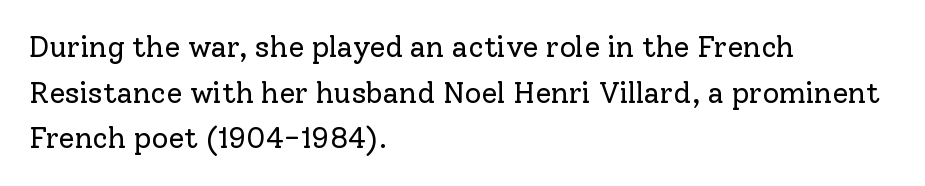
The image shows 29 px regular-weight serif type, upright; set left-aligned, normal line spacing (1.57x), normal letter spacing, not underlined; low stroke contrast and a medium x-height.
